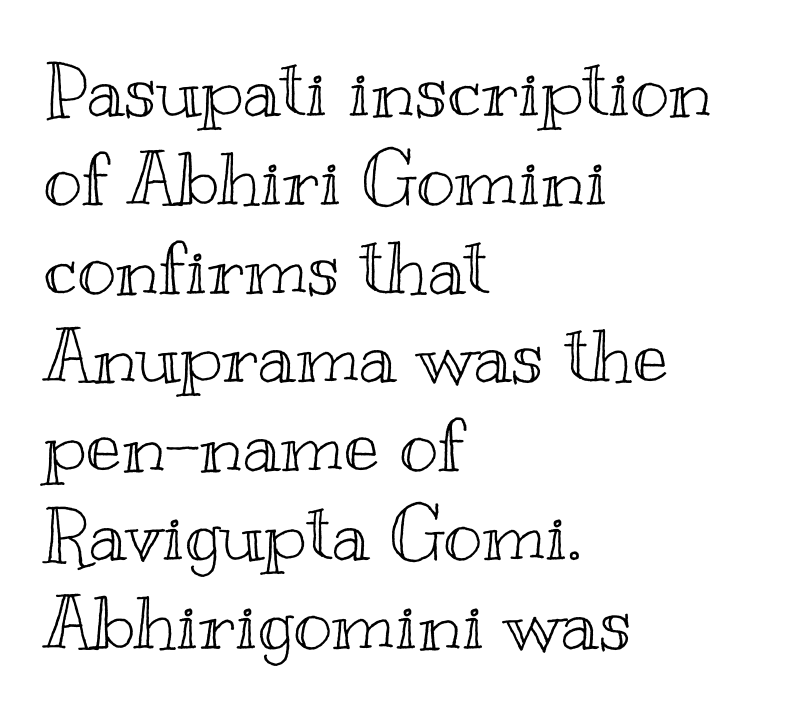
Q: Is the text italic (slanted)? A: No, it is upright.
Q: Is the text underlined? A: No.
Q: How is the paragraph aligned? A: Left-aligned.
Q: Is the spacing between letters normal or unusually wide? A: Normal.
Q: Width (condensed, normal, or wide)? A: Wide.
Q: x-height? A: Small.
Q: Monospaced? A: No.
